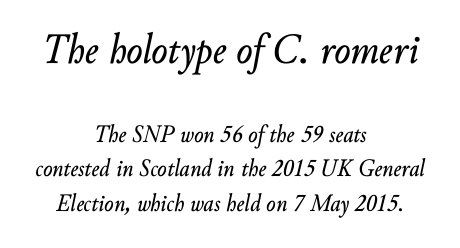
{"italic": "yes", "lean": "right", "slant_degrees": 10, "width": "normal", "stroke_contrast": "low", "x_height": "small", "monospaced": "no", "underline": "no", "align": "center", "line_spacing": "normal", "line_spacing_ratio": 1.38, "letter_spacing": "normal", "letter_spacing_em": 0.0, "larger_block": "first", "size_ratio": 1.72, "glyph_px": 43}
